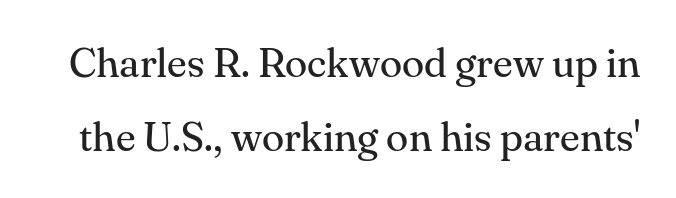
The image shows 41 px regular-weight serif type, upright; set line spacing 1.8x, normal letter spacing, not underlined; medium stroke contrast and a small x-height.
